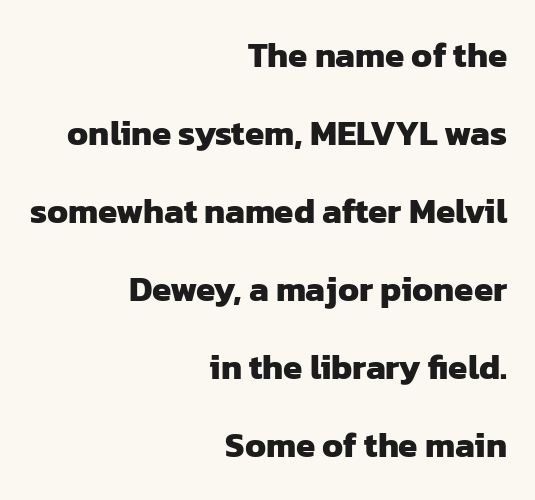
Q: Is the text bold? A: Yes.
Q: Is the typeface a serif or a sans-serif typeface? A: Sans-serif.
Q: Is the text underlined? A: No.
Q: How is the paragraph aligned? A: Right-aligned.
Q: Is the spacing between letters normal or unusually wide? A: Normal.
Q: Is the spacing between lines tight, normal or loose? A: Loose.
Q: Width (condensed, normal, or wide)? A: Normal.
Q: Stroke contrast? A: Low.
Q: x-height? A: Medium.
Q: Monospaced? A: No.
